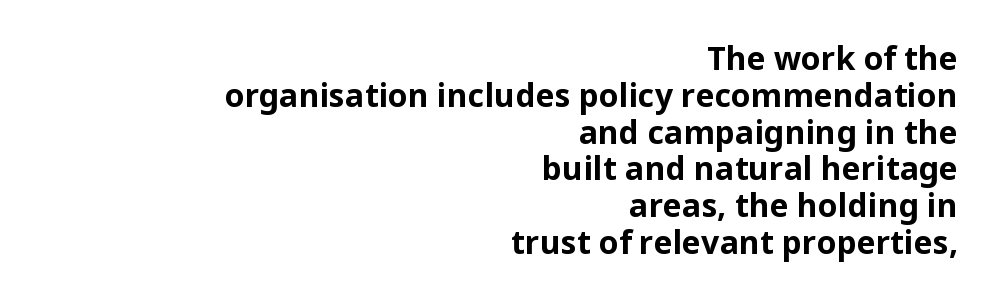
No italicization has been applied; the sample stays upright. Leading: reduced. If you drew a ruler down the right edge, every line would touch it. Short note: letters normally spaced. Lines of text with bare space underneath. Character widths vary here, with narrow letters taking less room than wide ones.
